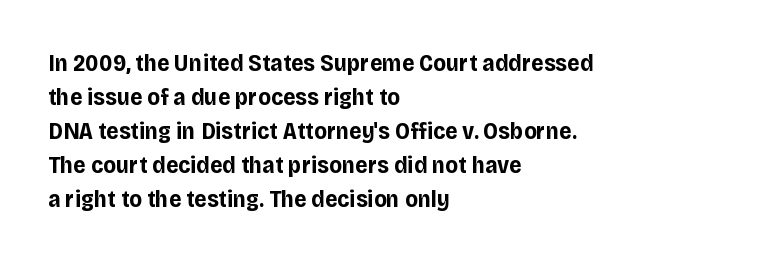
The image shows 24 px bold type, upright; set left-aligned, normal line spacing (1.42x), normal letter spacing, not underlined.
